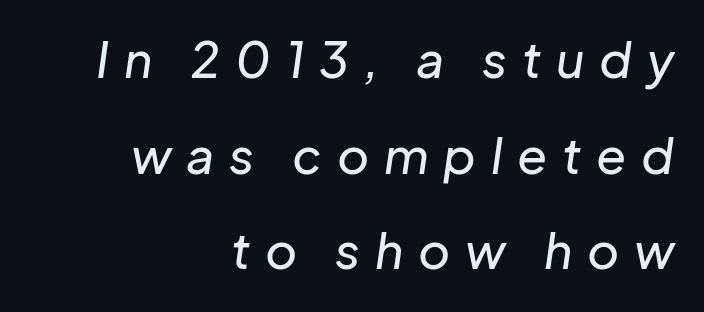
The image shows 49 px text type, italic (leaning right); set right-aligned, loose line spacing (1.95x), unusually wide letter spacing (+0.3 em), not underlined; low stroke contrast and a medium x-height.
